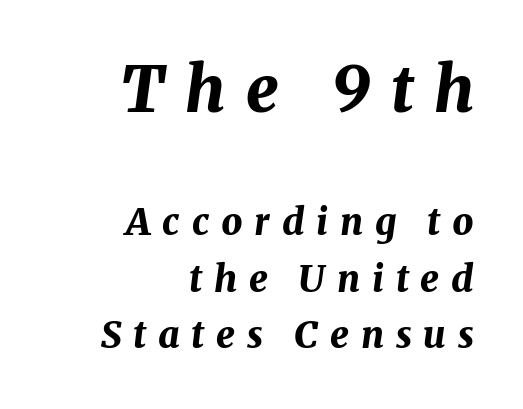
{"italic": "yes", "lean": "right", "slant_degrees": 8, "bold": "yes", "weight": "bold", "width": "normal", "stroke_contrast": "medium", "x_height": "medium", "monospaced": "no", "underline": "no", "align": "right", "line_spacing": "normal", "line_spacing_ratio": 1.53, "letter_spacing": "wide", "letter_spacing_em": 0.32, "larger_block": "first", "size_ratio": 1.73, "glyph_px": 64}
